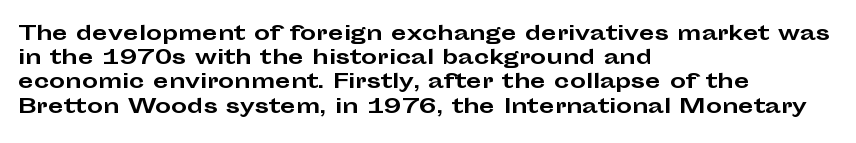
Q: Is the text bold? A: Yes.
Q: Is the text italic (slanted)? A: No, it is upright.
Q: Is the text underlined? A: No.
Q: How is the paragraph aligned? A: Left-aligned.
Q: Is the spacing between letters normal or unusually wide? A: Normal.
